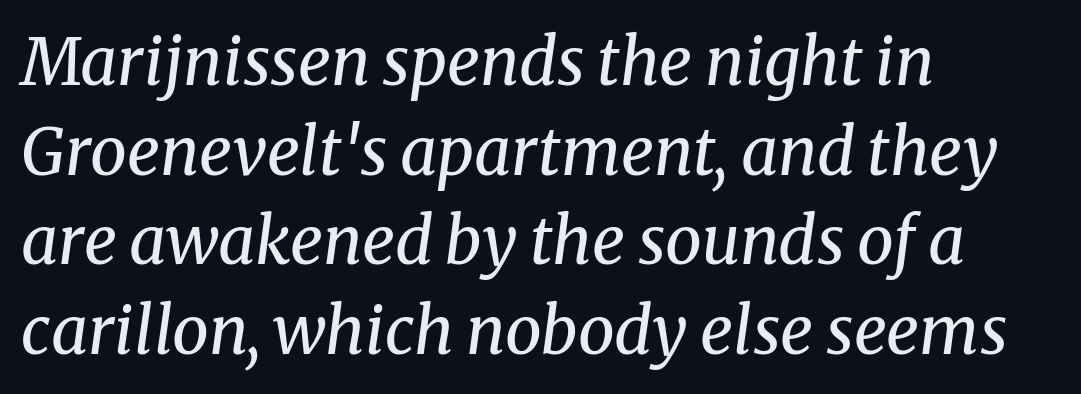
Q: Is the text bold? A: No.
Q: Is the text italic (slanted)? A: Yes, it leans right by about 8 degrees.
Q: Is the typeface a serif or a sans-serif typeface? A: Serif.
Q: Is the text underlined? A: No.
Q: How is the paragraph aligned? A: Left-aligned.
Q: Is the spacing between letters normal or unusually wide? A: Normal.
Q: Is the spacing between lines tight, normal or loose? A: Normal.
Q: Width (condensed, normal, or wide)? A: Normal.
Q: Stroke contrast? A: Medium.
Q: x-height? A: Medium.
Q: Monospaced? A: No.
